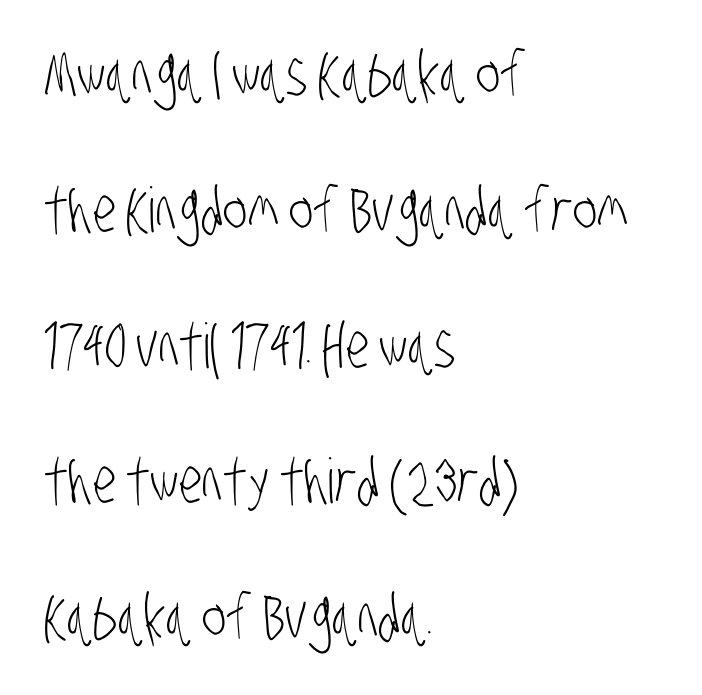
Descender tails drop into unmarked territory. The designer dialed line spacing up above the default. A typesetter would call this proportional, since set widths differ per character. This rendering employs a face without finishing strokes, i.e., a sans-serif. The line texture is even and compact thanks to regular tracking. The setting favours the left margin, as ordinary paragraphs usually do.
